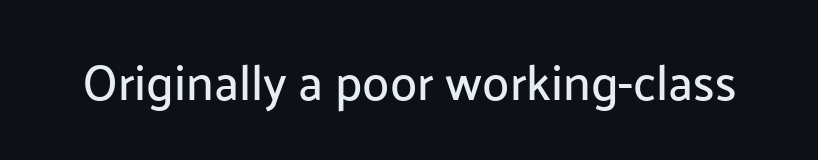
The image shows 49 px sans-serif type, upright; set normal letter spacing, not underlined; low stroke contrast and a medium x-height.
